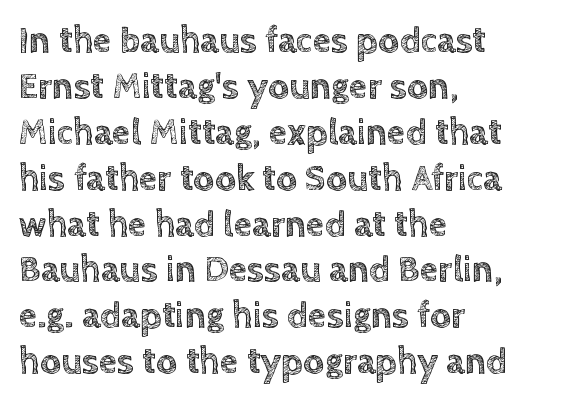
Q: Is the text italic (slanted)? A: No, it is upright.
Q: Is the text underlined? A: No.
Q: How is the paragraph aligned? A: Left-aligned.
Q: Is the spacing between letters normal or unusually wide? A: Normal.
Q: Width (condensed, normal, or wide)? A: Normal.
Q: x-height? A: Large.
Q: Monospaced? A: No.
